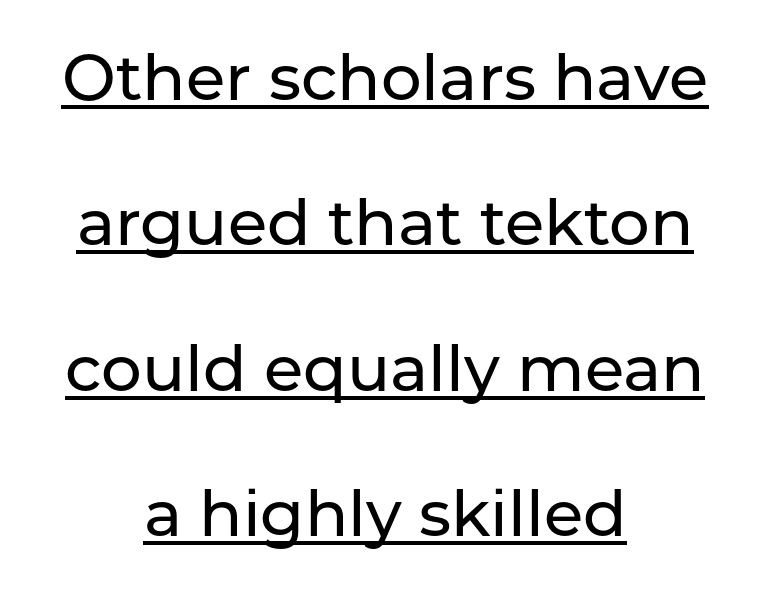
The image shows 64 px sans-serif type, upright; set centered, loose line spacing (2.27x), normal letter spacing, underlined; low stroke contrast and a medium x-height.
